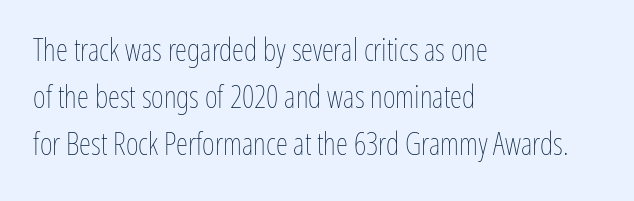
The image shows 31 px thin, condensed type, upright; set left-aligned, normal line spacing (1.51x), normal letter spacing, not underlined; low stroke contrast and a medium x-height.
